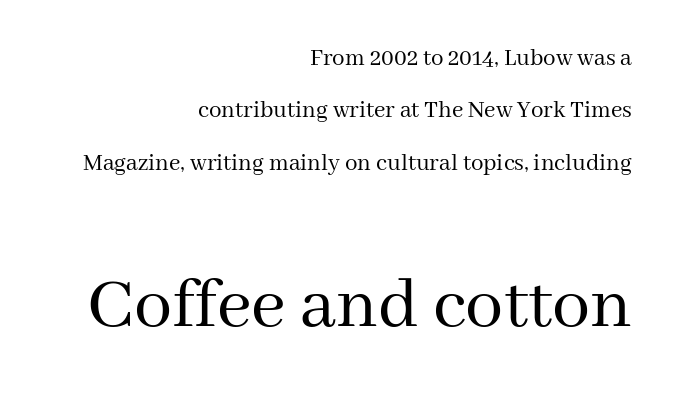
Q: Is the text bold? A: No.
Q: Is the text italic (slanted)? A: No, it is upright.
Q: Is the typeface a serif or a sans-serif typeface? A: Serif.
Q: Is the text underlined? A: No.
Q: How is the paragraph aligned? A: Right-aligned.
Q: Is the spacing between letters normal or unusually wide? A: Normal.
Q: Is the spacing between lines tight, normal or loose? A: Loose.
Q: Which block of text is set in a larger size, the first (top) or the second (bottom)? A: The second (bottom) one.
Q: Width (condensed, normal, or wide)? A: Normal.
Q: Stroke contrast? A: Medium.
Q: x-height? A: Medium.
Q: Monospaced? A: No.
